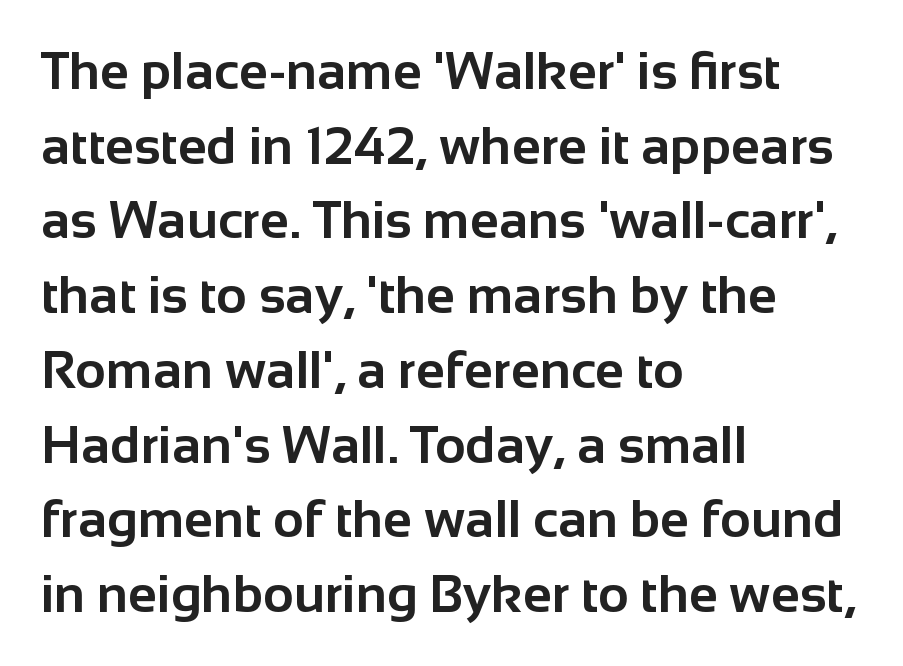
The passage shown has conventional tracking throughout. The letters carry no serifs — their stems end cleanly without finishing strokes. A normal amount of white space separates one row of letters from the next. Notice how the stems are strictly vertical — no italics here. The strokes are fattened all the way to bold. Check the space under the baseline: it is left empty.
